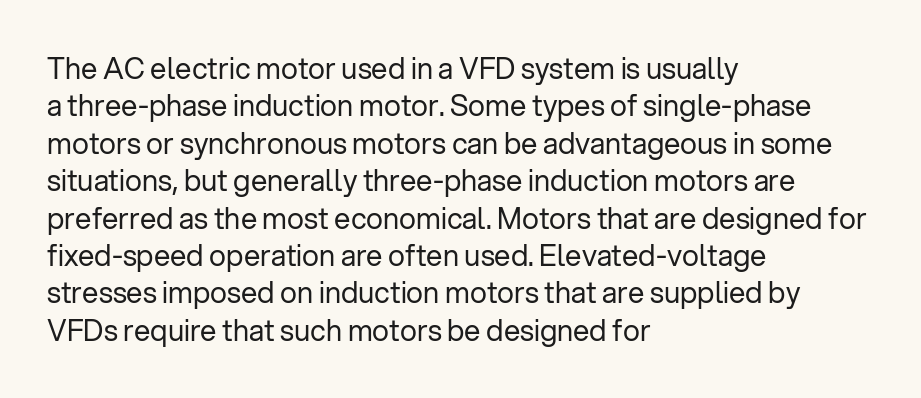
Are there feet on the stems? There aren't — it's a sans. The gap between lines stays unmarked. Does the lettering tilt? It doesn't — this is upright. Each letter keeps its own natural width here, so spacing adapts to shape. How are the letters spaced? Ordinarily, with no added tracking. The compositor pushed each line to the left boundary.
